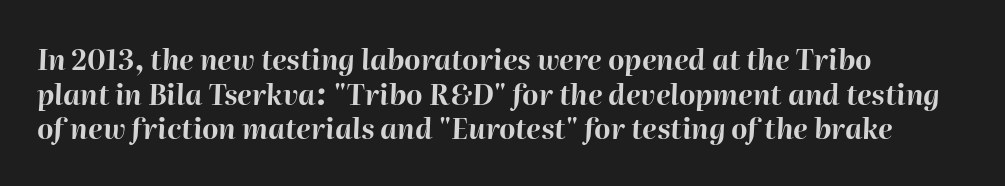
{"italic": "yes", "lean": "right", "slant_degrees": 2, "bold": "yes", "weight": "bold", "width": "normal", "stroke_contrast": "high", "x_height": "medium", "monospaced": "no", "underline": "no", "align": "left", "line_spacing_ratio": 1.24, "letter_spacing": "normal", "letter_spacing_em": 0.0, "glyph_px": 28}
